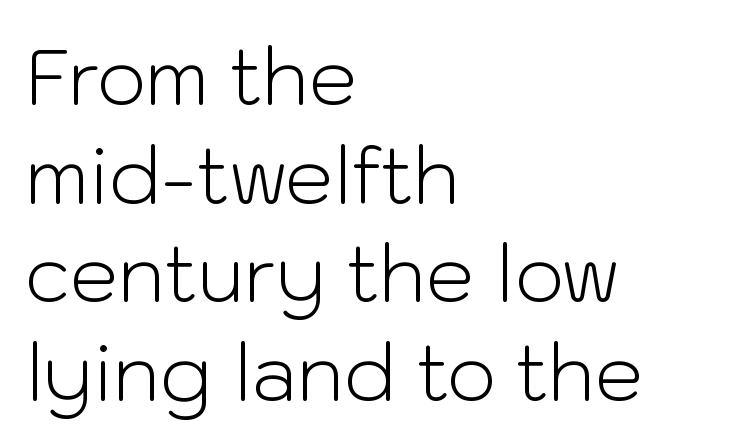
Descenders hang freely into open space. What kind of face is this? One without serifs — a sans. The setting favours the left margin, as ordinary paragraphs usually do. The weight would be labelled regular, book, light, or lighter still.
